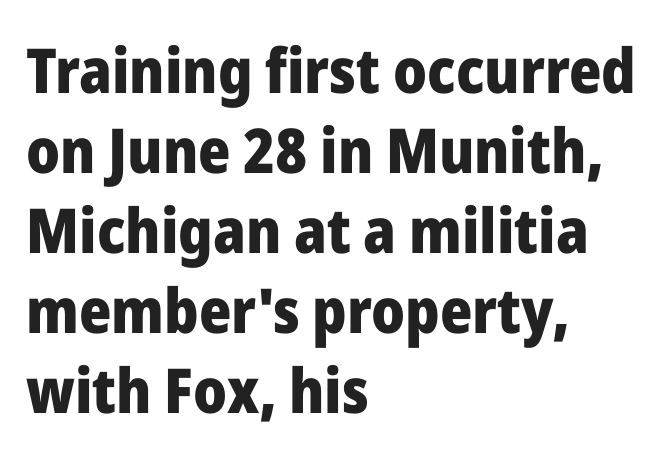
The image shows 62 px heavy sans-serif type, upright; set left-aligned, normal line spacing (1.29x), normal letter spacing, not underlined; low stroke contrast and a medium x-height.
